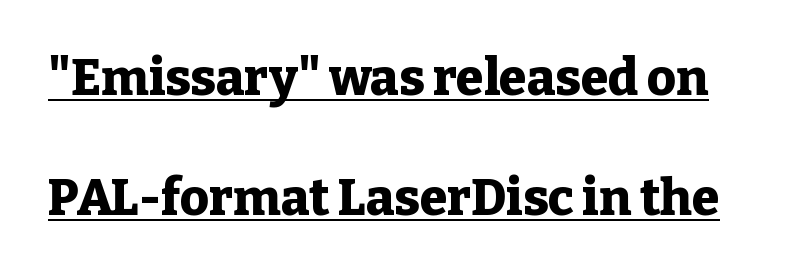
Q: Is the text bold? A: Yes.
Q: Is the text italic (slanted)? A: No, it is upright.
Q: Is the typeface a serif or a sans-serif typeface? A: Serif.
Q: Is the text underlined? A: Yes.
Q: Is the spacing between letters normal or unusually wide? A: Normal.
Q: Is the spacing between lines tight, normal or loose? A: Loose.
Q: Width (condensed, normal, or wide)? A: Normal.
Q: Stroke contrast? A: Low.
Q: x-height? A: Medium.
Q: Monospaced? A: No.
